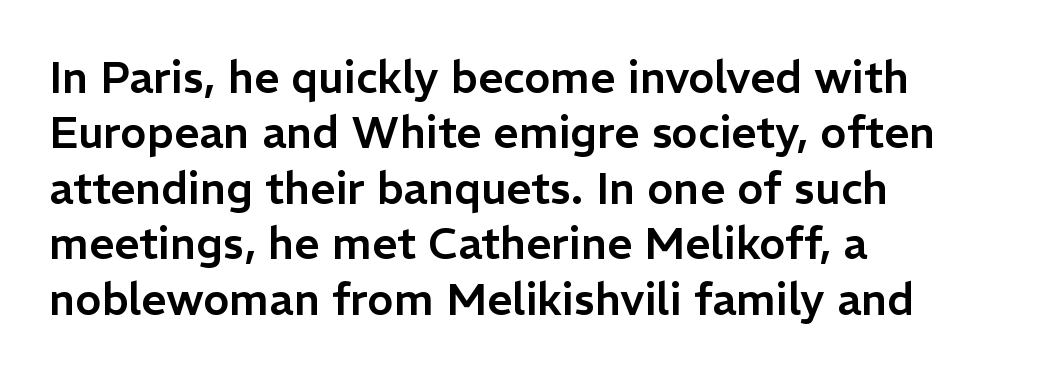
Q: Is the text italic (slanted)? A: No, it is upright.
Q: Is the typeface a serif or a sans-serif typeface? A: Sans-serif.
Q: Is the text underlined? A: No.
Q: How is the paragraph aligned? A: Left-aligned.
Q: Is the spacing between letters normal or unusually wide? A: Normal.
Q: Is the spacing between lines tight, normal or loose? A: Normal.
Q: Width (condensed, normal, or wide)? A: Normal.
Q: Stroke contrast? A: Low.
Q: x-height? A: Medium.
Q: Monospaced? A: No.
